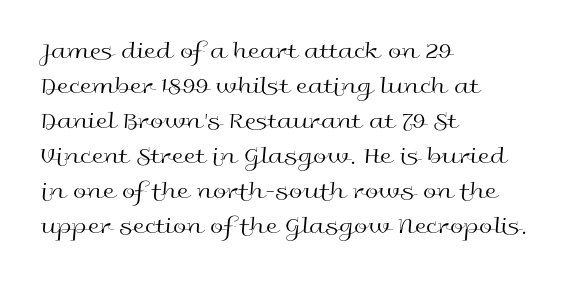
No word sits above an underline. This is the regular roman posture of the typeface. The lines in this sample share a left origin and differ only in where they stop. Successive baselines arrive at the customary interval.
